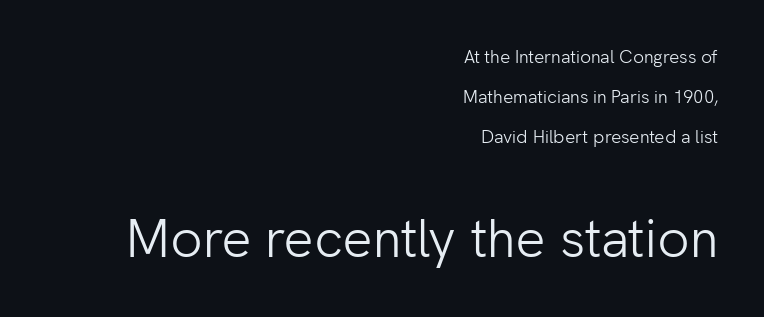
Q: Is the text bold? A: No.
Q: Is the text italic (slanted)? A: No, it is upright.
Q: Is the typeface a serif or a sans-serif typeface? A: Sans-serif.
Q: Is the text underlined? A: No.
Q: How is the paragraph aligned? A: Right-aligned.
Q: Is the spacing between letters normal or unusually wide? A: Normal.
Q: Is the spacing between lines tight, normal or loose? A: Loose.
Q: Which block of text is set in a larger size, the first (top) or the second (bottom)? A: The second (bottom) one.
Q: Width (condensed, normal, or wide)? A: Normal.
Q: Stroke contrast? A: Low.
Q: x-height? A: Medium.
Q: Monospaced? A: No.
